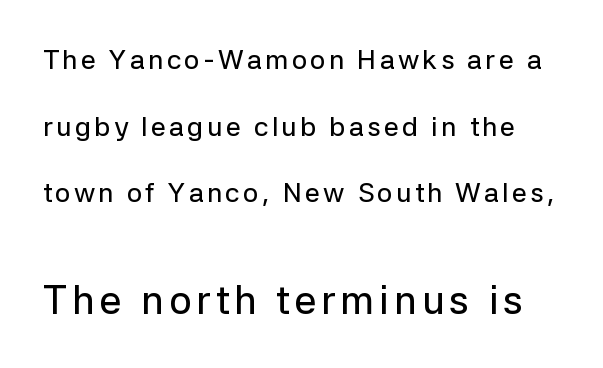
Q: Is the text italic (slanted)? A: No, it is upright.
Q: Is the typeface a serif or a sans-serif typeface? A: Sans-serif.
Q: Is the text underlined? A: No.
Q: Is the spacing between lines tight, normal or loose? A: Loose.
Q: Which block of text is set in a larger size, the first (top) or the second (bottom)? A: The second (bottom) one.
Q: Width (condensed, normal, or wide)? A: Normal.
Q: Stroke contrast? A: Low.
Q: x-height? A: Medium.
Q: Monospaced? A: No.
